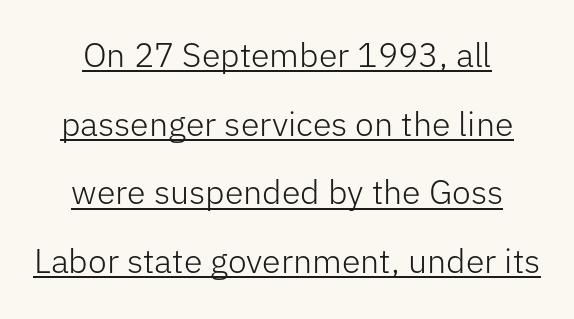
Q: Is the text bold? A: No.
Q: Is the text italic (slanted)? A: No, it is upright.
Q: Is the typeface a serif or a sans-serif typeface? A: Sans-serif.
Q: Is the text underlined? A: Yes.
Q: How is the paragraph aligned? A: Centered.
Q: Is the spacing between letters normal or unusually wide? A: Normal.
Q: Is the spacing between lines tight, normal or loose? A: Loose.
Q: Width (condensed, normal, or wide)? A: Normal.
Q: Stroke contrast? A: Low.
Q: x-height? A: Medium.
Q: Monospaced? A: No.
